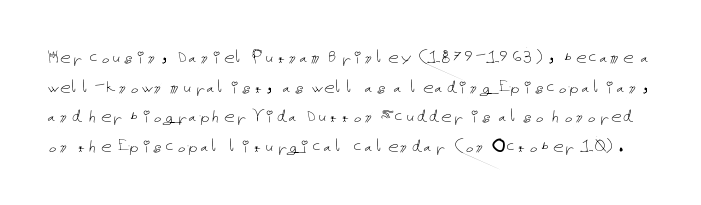
The image shows 21 px text type, upright; set normal line spacing (1.41x), normal letter spacing, not underlined.
